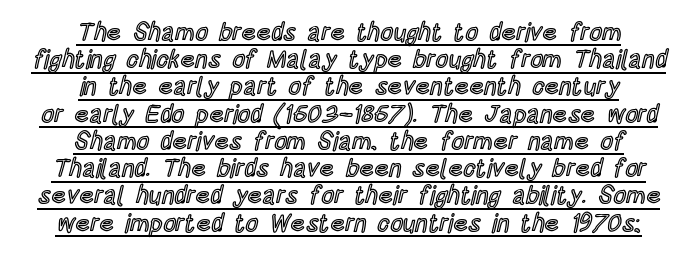
The image shows 25 px text type; set centered, tight line spacing (1.09x), normal letter spacing, underlined.
